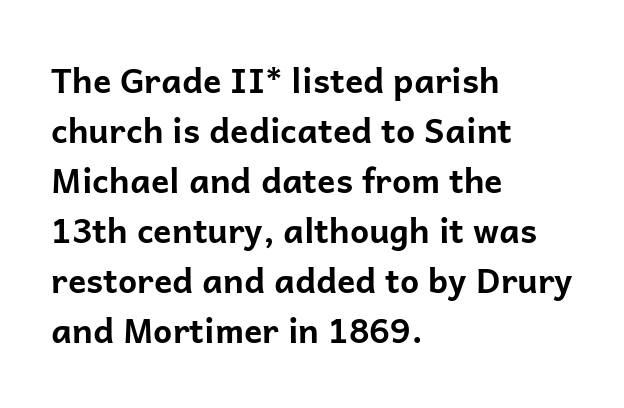
Looks like regular typesetting: each glyph gets only the width it needs. These lines are set flush left with a ragged right edge. The face used here is a sans, in the tradition of grotesques and geometrics. The rendering keeps characters at their native spacing. Characters remain perfectly vertical along every line. The lines sit at an ordinary, default distance from one another.
